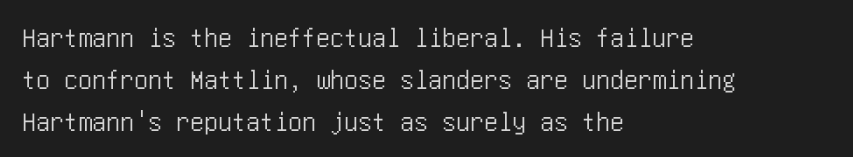
The image shows 28 px condensed sans-serif type, upright; set left-aligned, normal line spacing (1.5x), normal letter spacing, not underlined; low stroke contrast and a large x-height.
